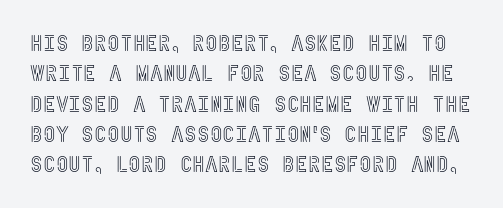
Q: Is the text italic (slanted)? A: No, it is upright.
Q: Is the text underlined? A: No.
Q: Is the spacing between letters normal or unusually wide? A: Normal.
Q: Is the spacing between lines tight, normal or loose? A: Normal.
